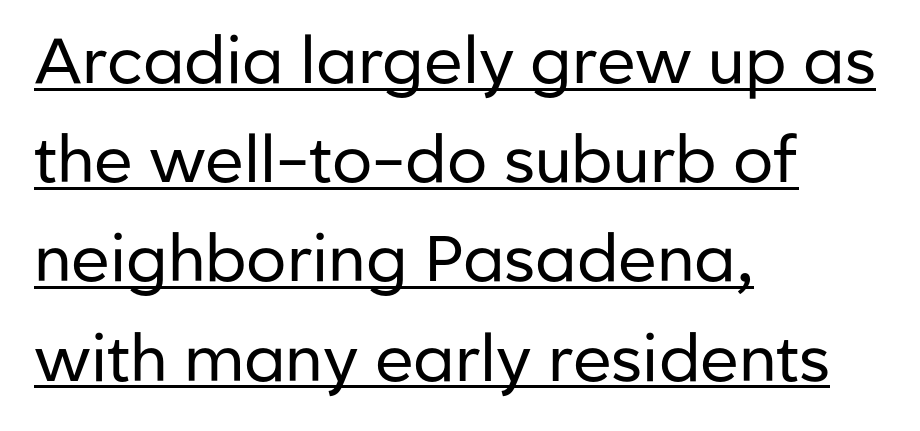
Honestly, the row spacing looks completely unremarkable. This sample is left-justified, so line endings fall wherever the words run out. I'd call this a sans setting — the letters go barefoot. Do the characters align in a grid? No, the font is proportional.
